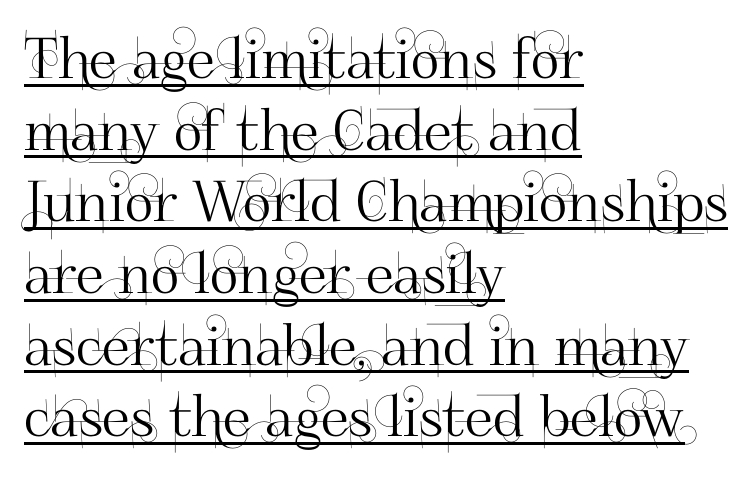
Q: Is the text italic (slanted)? A: No, it is upright.
Q: Is the typeface a serif or a sans-serif typeface? A: Sans-serif.
Q: Is the text underlined? A: Yes.
Q: How is the paragraph aligned? A: Left-aligned.
Q: Is the spacing between letters normal or unusually wide? A: Normal.
Q: Is the spacing between lines tight, normal or loose? A: Normal.
Q: Width (condensed, normal, or wide)? A: Normal.
Q: Stroke contrast? A: High.
Q: x-height? A: Small.
Q: Monospaced? A: No.
